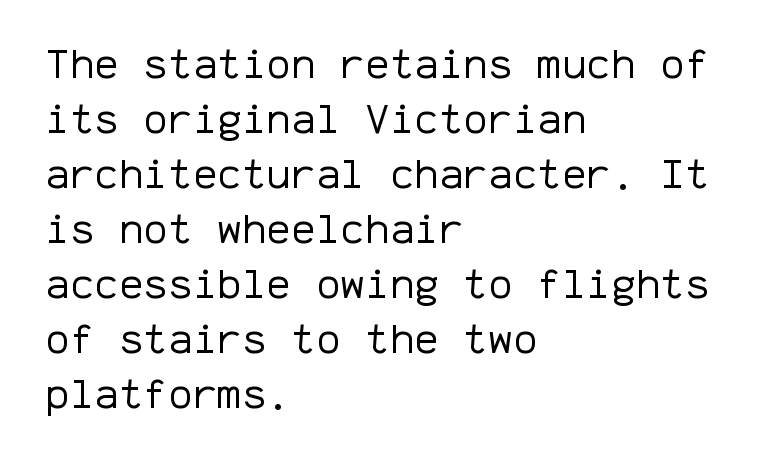
One glance says typical: line gaps are just what's usual. Alignment: flush left. Bare-footed words on every line. The letters stand upright; this is a roman face.
